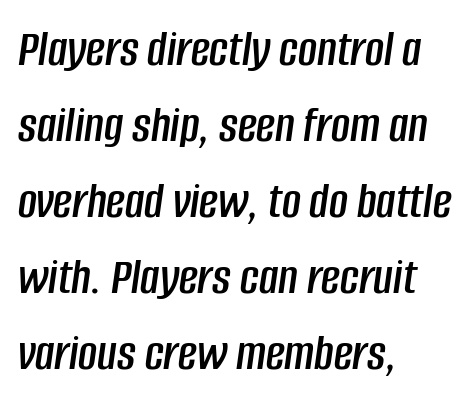
{"italic": "yes", "lean": "right", "slant_degrees": 8, "width": "condensed", "stroke_contrast": "low", "x_height": "large", "monospaced": "no", "underline": "no", "align": "left", "line_spacing": "normal", "line_spacing_ratio": 1.46, "letter_spacing": "normal", "letter_spacing_em": 0.0, "glyph_px": 52}
